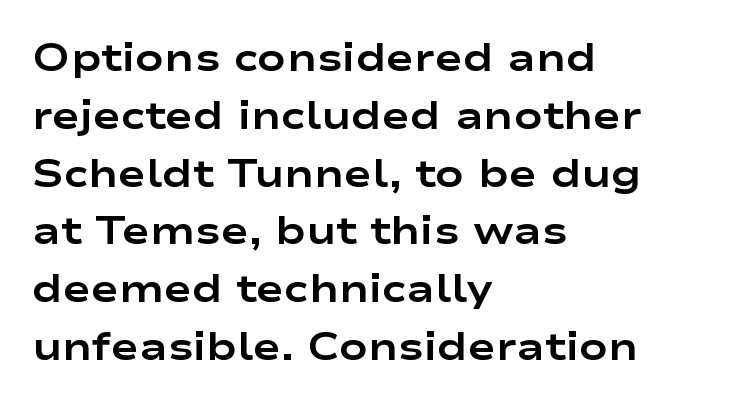
{"serif": "no", "italic": "no", "bold": "yes", "weight": "bold", "width": "wide", "stroke_contrast": "low", "x_height": "medium", "monospaced": "no", "underline": "no", "align": "left", "line_spacing": "normal", "line_spacing_ratio": 1.52, "letter_spacing": "normal", "letter_spacing_em": 0.0, "glyph_px": 38}
